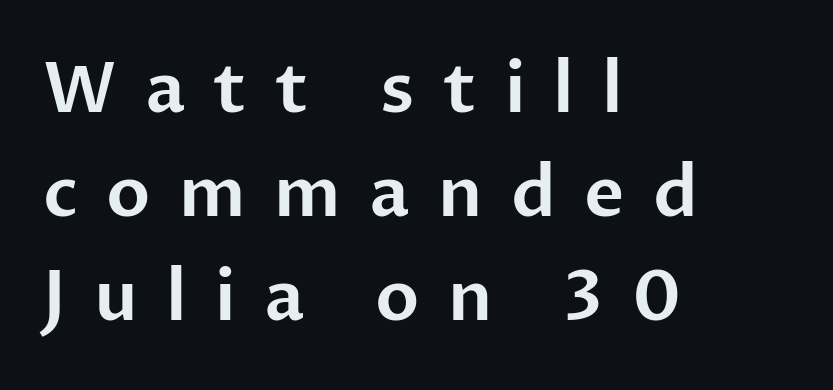
The image shows 69 px sans-serif type, upright; set left-aligned, normal line spacing (1.51x), unusually wide letter spacing (+0.41 em), not underlined; low stroke contrast and a medium x-height.
